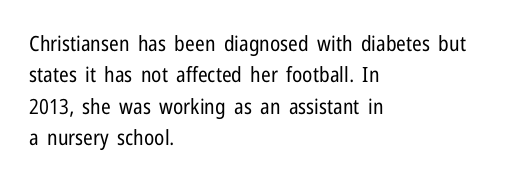
Each row of text sits above clean, open space. Italic? Not at all — the glyphs are vertical. Typeset ragged right — the left edge is the straight one. Each word holds together tightly as a unit, with standard inter-letter gaps. Interline gaps are of average width in this sample.
